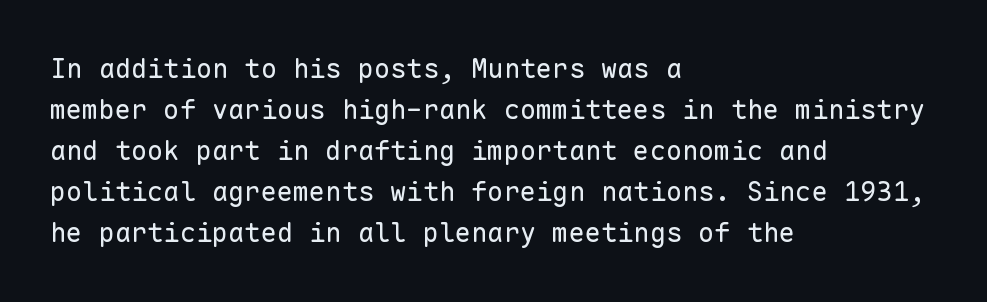
The image shows 27 px text type, upright; set left-aligned, normal line spacing (1.52x), normal letter spacing, not underlined.
